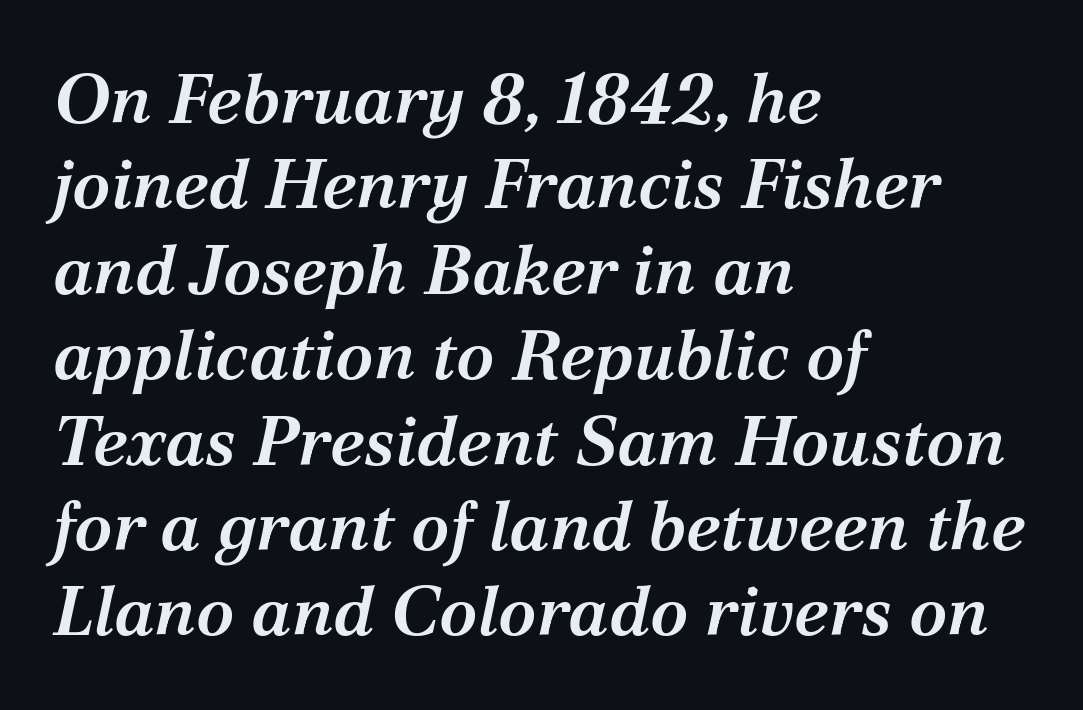
Q: Is the text bold? A: Semi-bold.
Q: Is the text italic (slanted)? A: Yes, it leans right by about 12 degrees.
Q: Is the typeface a serif or a sans-serif typeface? A: Serif.
Q: Is the text underlined? A: No.
Q: How is the paragraph aligned? A: Left-aligned.
Q: Is the spacing between letters normal or unusually wide? A: Normal.
Q: Width (condensed, normal, or wide)? A: Normal.
Q: Stroke contrast? A: Medium.
Q: x-height? A: Medium.
Q: Monospaced? A: No.
